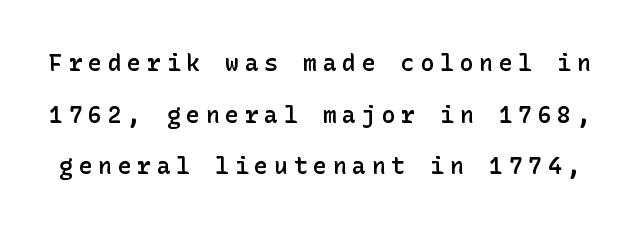
{"italic": "no", "bold": "semi", "underline": "no", "line_spacing": "loose", "line_spacing_ratio": 2.25, "letter_spacing": "wide", "letter_spacing_em": 0.25, "glyph_px": 23}
